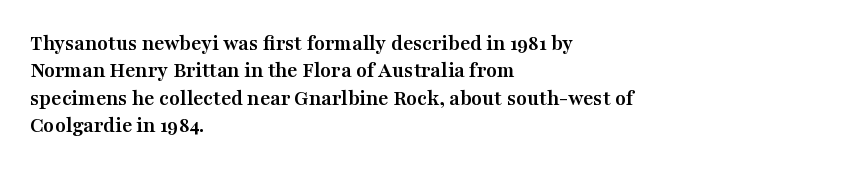
{"italic": "no", "bold": "yes", "underline": "no", "align": "left", "line_spacing": "normal", "line_spacing_ratio": 1.25, "letter_spacing": "normal", "letter_spacing_em": 0.0, "glyph_px": 22}
